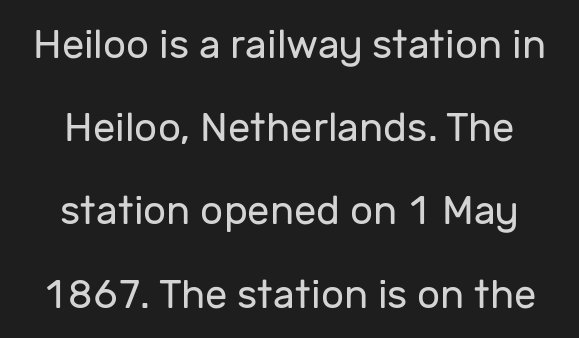
Q: Is the text bold? A: No.
Q: Is the text italic (slanted)? A: No, it is upright.
Q: Is the typeface a serif or a sans-serif typeface? A: Sans-serif.
Q: Is the text underlined? A: No.
Q: Is the spacing between letters normal or unusually wide? A: Normal.
Q: Is the spacing between lines tight, normal or loose? A: Loose.
Q: Width (condensed, normal, or wide)? A: Normal.
Q: Stroke contrast? A: Low.
Q: x-height? A: Medium.
Q: Monospaced? A: No.
